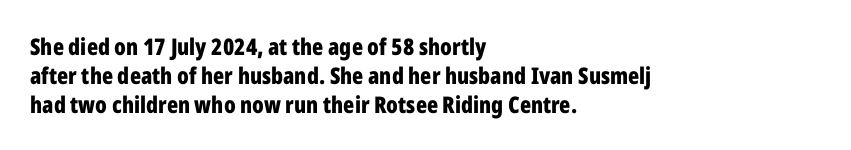
The image shows 23 px bold type, upright; set left-aligned, normal line spacing (1.26x), normal letter spacing, not underlined.
